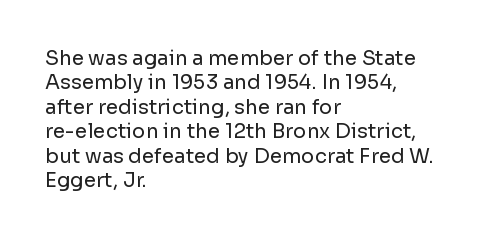
These lines keep a tight, regular rhythm from letter to letter. In CSS terms this would be text-align: left. Weight: in the light-to-regular range. This is roman type, the default non-slanted kind. Decoration check: the copy has no underline.
